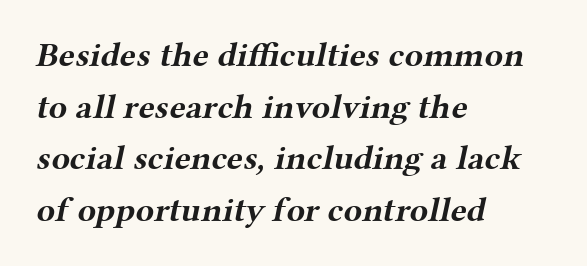
The image shows 34 px bold, wide serif type; set left-aligned, normal line spacing (1.52x), normal letter spacing, not underlined; medium stroke contrast and a medium x-height.
